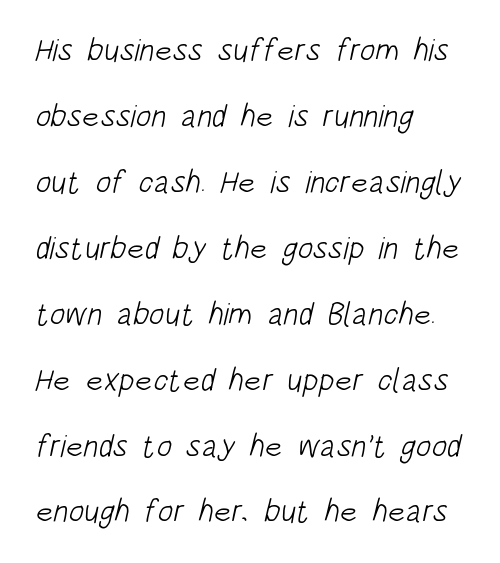
Q: Is the text bold? A: No.
Q: Is the typeface a serif or a sans-serif typeface? A: Sans-serif.
Q: Is the text underlined? A: No.
Q: How is the paragraph aligned? A: Left-aligned.
Q: Is the spacing between letters normal or unusually wide? A: Normal.
Q: Is the spacing between lines tight, normal or loose? A: Loose.
Q: Width (condensed, normal, or wide)? A: Condensed.
Q: Stroke contrast? A: Low.
Q: x-height? A: Large.
Q: Monospaced? A: No.
